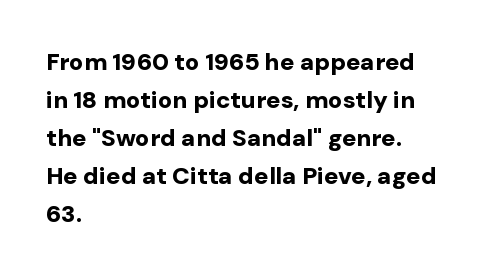
{"italic": "no", "bold": "yes", "underline": "no", "align": "left", "line_spacing": "normal", "line_spacing_ratio": 1.58, "letter_spacing": "normal", "letter_spacing_em": 0.0, "glyph_px": 24}
